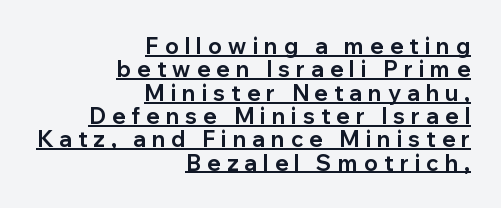
The image shows 22 px bold type, upright; set right-aligned, tight line spacing (1.06x), unusually wide letter spacing (+0.28 em), underlined.
